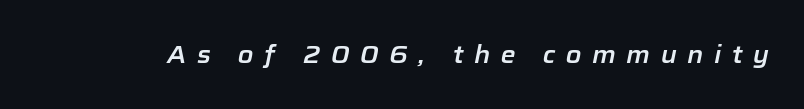
Each word looks stretched out because of the extra space between its letters. An italicized treatment has been applied to the whole sample. The passage shown is not underscored anywhere.
